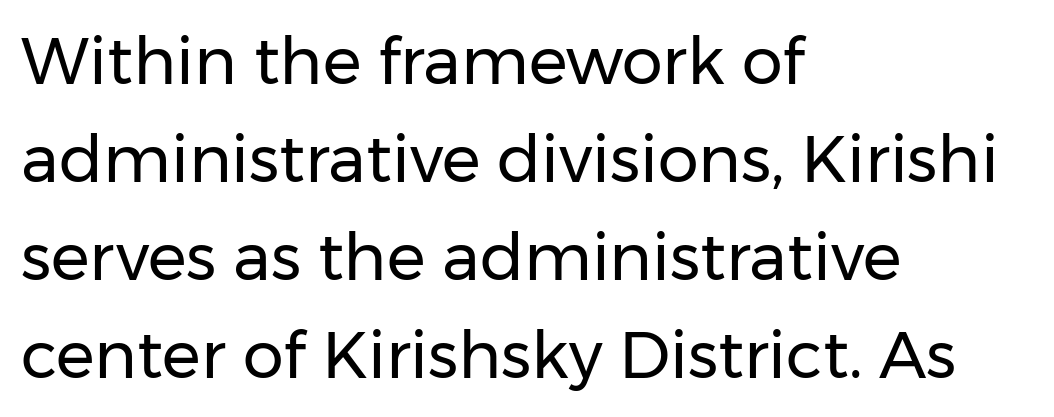
Q: Is the text bold? A: No.
Q: Is the text italic (slanted)? A: No, it is upright.
Q: Is the typeface a serif or a sans-serif typeface? A: Sans-serif.
Q: Is the text underlined? A: No.
Q: How is the paragraph aligned? A: Left-aligned.
Q: Is the spacing between letters normal or unusually wide? A: Normal.
Q: Is the spacing between lines tight, normal or loose? A: Normal.
Q: Width (condensed, normal, or wide)? A: Normal.
Q: Stroke contrast? A: Low.
Q: x-height? A: Medium.
Q: Monospaced? A: No.
